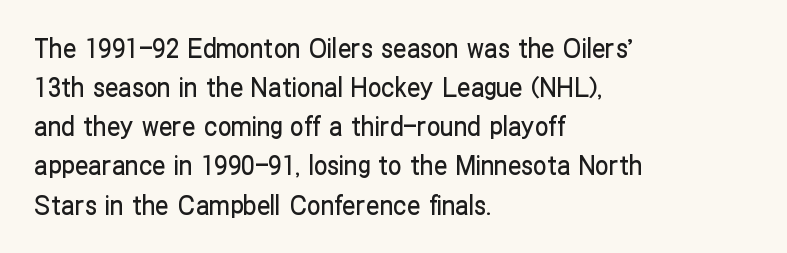
Q: Is the text italic (slanted)? A: No, it is upright.
Q: Is the text underlined? A: No.
Q: How is the paragraph aligned? A: Left-aligned.
Q: Is the spacing between letters normal or unusually wide? A: Normal.
Q: Is the spacing between lines tight, normal or loose? A: Normal.
